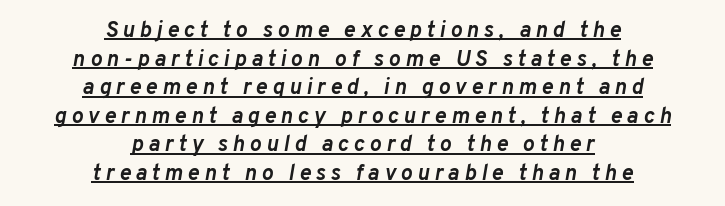
The image shows 22 px bold type, italic (leaning right); set centered, normal line spacing (1.3x), unusually wide letter spacing (+0.22 em), underlined.
